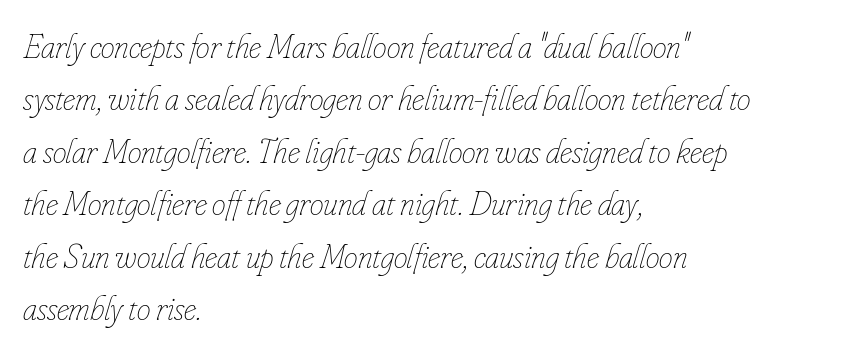
{"italic": "yes", "lean": "right", "slant_degrees": 16, "bold": "no", "weight": "thin", "width": "condensed", "stroke_contrast": "low", "x_height": "small", "monospaced": "no", "underline": "no", "align": "left", "line_spacing": "normal", "line_spacing_ratio": 1.5, "letter_spacing": "normal", "letter_spacing_em": 0.0, "glyph_px": 35}
